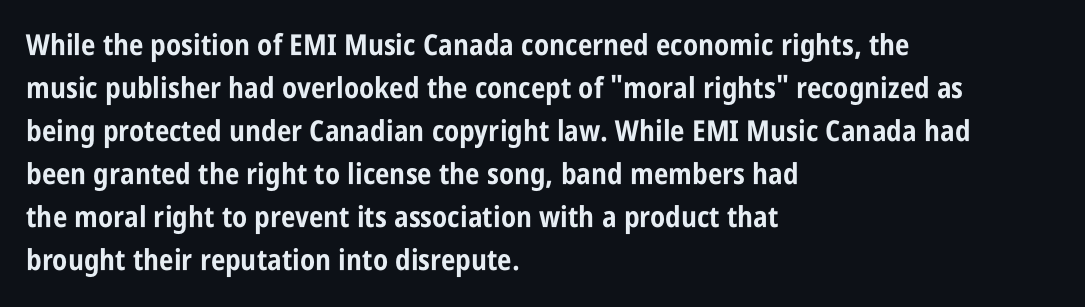
The image shows 29 px bold, condensed sans-serif type, upright; set left-aligned, normal line spacing (1.48x), normal letter spacing, not underlined; low stroke contrast and a large x-height.
